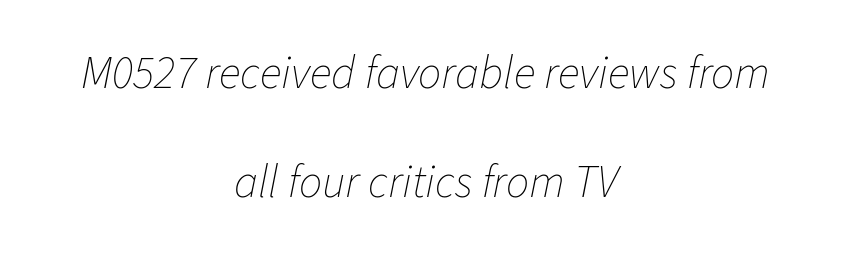
The image shows 46 px thin type, italic (leaning right); set centered, loose line spacing (2.36x), normal letter spacing, not underlined; low stroke contrast and a medium x-height.
